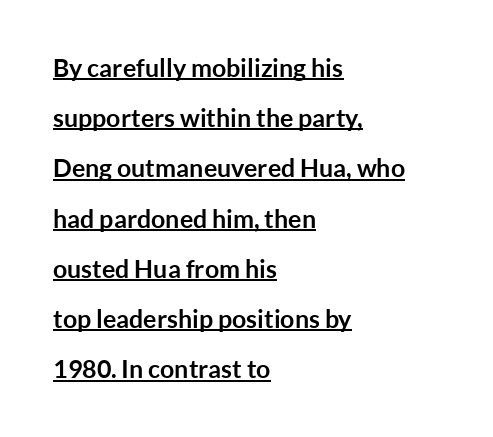
Q: Is the text bold? A: Yes.
Q: Is the text italic (slanted)? A: No, it is upright.
Q: Is the text underlined? A: Yes.
Q: How is the paragraph aligned? A: Left-aligned.
Q: Is the spacing between letters normal or unusually wide? A: Normal.
Q: Is the spacing between lines tight, normal or loose? A: Loose.
